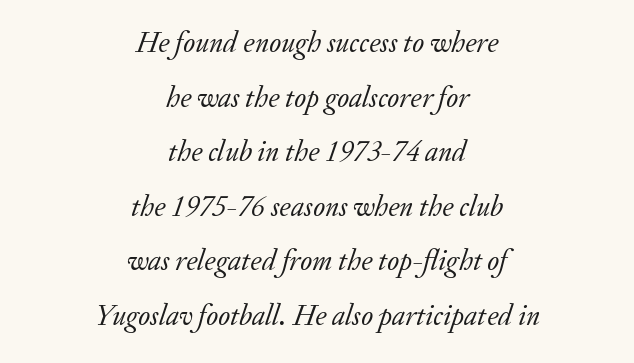
Compared with a flush-left layout, this one balances lines on the center instead. I'd call this a serif setting — the letters wear small feet. This rendering features lettering with no underline. The glyphs look as if they've been sheared to an angle. Note the varied advance widths — an 'i' is clearly narrower than an 'm'.
